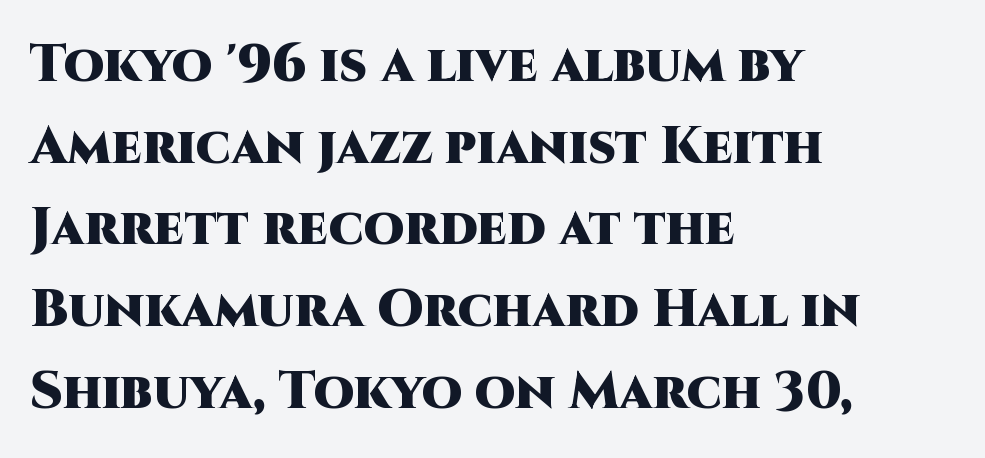
{"serif": "no", "italic": "no", "bold": "yes", "weight": "heavy", "width": "normal", "stroke_contrast": "high", "x_height": "large", "monospaced": "no", "underline": "no", "align": "left", "line_spacing": "normal", "line_spacing_ratio": 1.57, "letter_spacing": "normal", "letter_spacing_em": 0.0, "glyph_px": 52}
